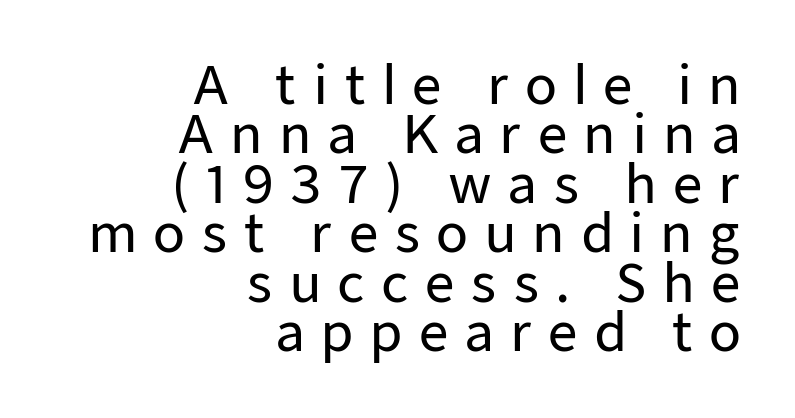
This is roman type, the default non-slanted kind. The passage is arranged like a letterhead date or caption credit — flush right. Anything drawn beneath the words? Only blank space. The passage shown stacks its lines with hardly any gap. Caption: expanded tracking, letters set apart.
